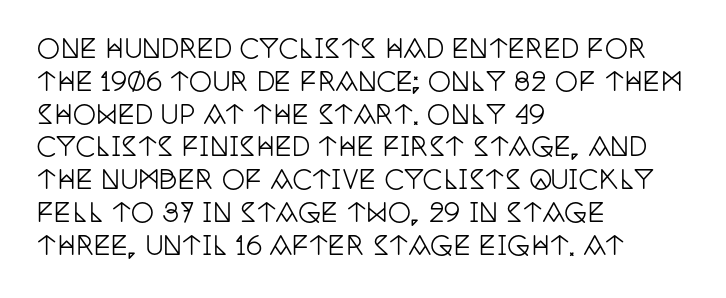
{"italic": "no", "underline": "no", "align": "left", "line_spacing": "normal", "line_spacing_ratio": 1.26, "letter_spacing": "normal", "letter_spacing_em": 0.0, "glyph_px": 26}
